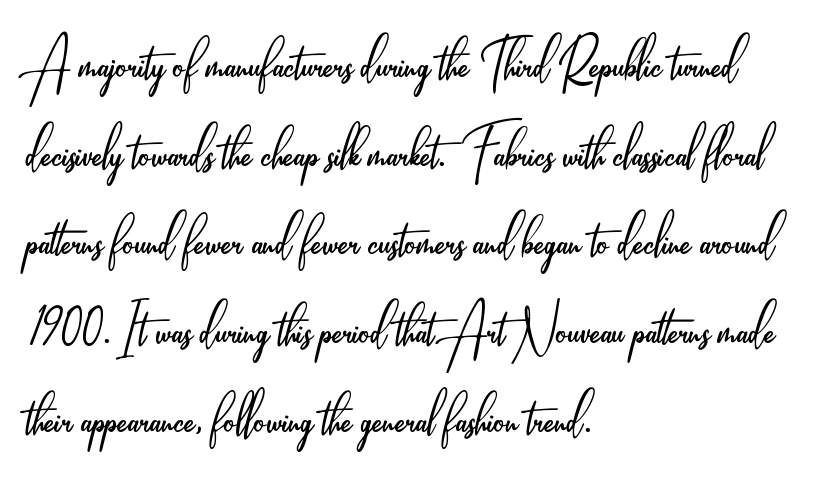
The image shows 71 px light, condensed sans-serif type; set left-aligned, normal line spacing (1.25x), normal letter spacing, not underlined; low stroke contrast and a small x-height.
